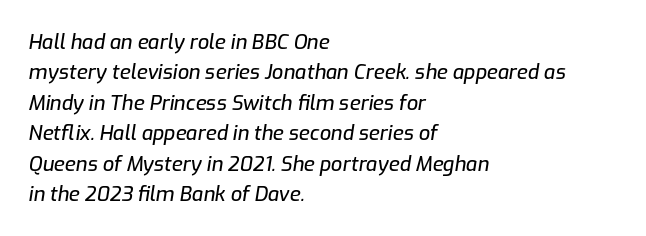
Q: Is the text italic (slanted)? A: Yes, it leans right by about 9 degrees.
Q: Is the text underlined? A: No.
Q: How is the paragraph aligned? A: Left-aligned.
Q: Is the spacing between letters normal or unusually wide? A: Normal.
Q: Is the spacing between lines tight, normal or loose? A: Normal.
